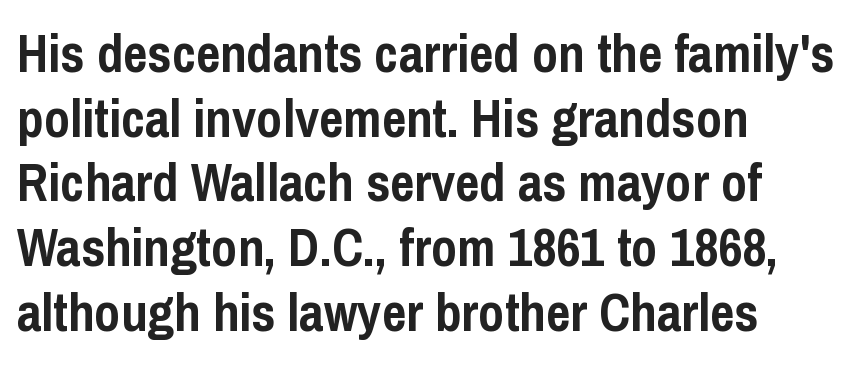
{"serif": "no", "italic": "no", "bold": "yes", "weight": "semibold", "width": "condensed", "stroke_contrast": "low", "x_height": "medium", "monospaced": "no", "underline": "no", "align": "left", "line_spacing_ratio": 1.22, "letter_spacing": "normal", "letter_spacing_em": 0.0, "glyph_px": 53}
